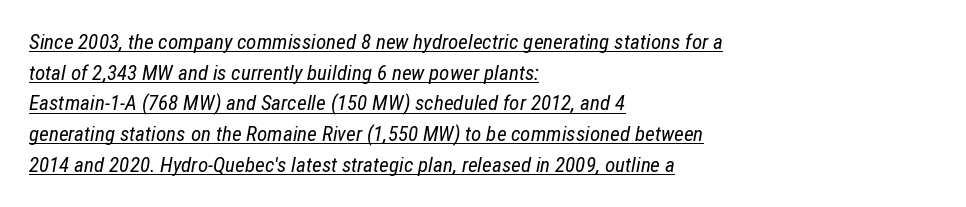
Does the lettering tilt? It does — this is italic. This sample is left-justified, so line endings fall wherever the words run out. The cut favours lightness, reaching ordinary text weight at its darkest. Reading down the column, the eye jumps a familiar distance to each next line. Students, observe the line beneath the letters — that is underlining. Each word holds together tightly as a unit, with standard inter-letter gaps.
